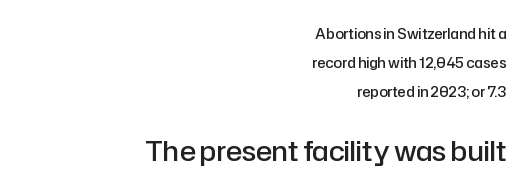
Q: Is the text bold? A: Semi-bold.
Q: Is the text italic (slanted)? A: No, it is upright.
Q: Is the text underlined? A: No.
Q: How is the paragraph aligned? A: Right-aligned.
Q: Is the spacing between letters normal or unusually wide? A: Normal.
Q: Is the spacing between lines tight, normal or loose? A: Loose.
Q: Which block of text is set in a larger size, the first (top) or the second (bottom)? A: The second (bottom) one.
